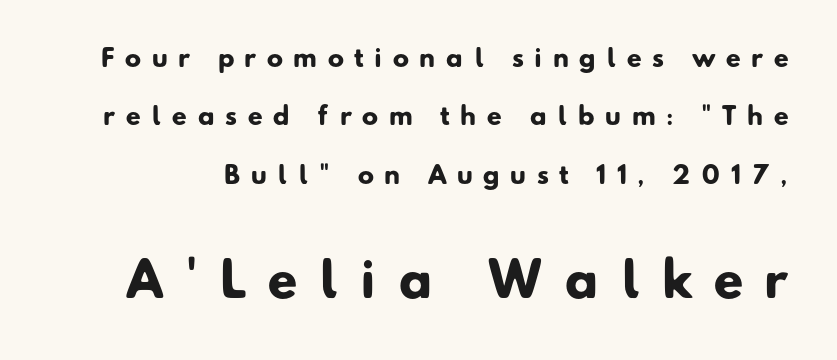
The image shows 48 px heavy sans-serif type; set loose line spacing (2.43x), unusually wide letter spacing (+0.44 em), not underlined; the second (bottom) block is 2.0x larger; low stroke contrast and a small x-height.
